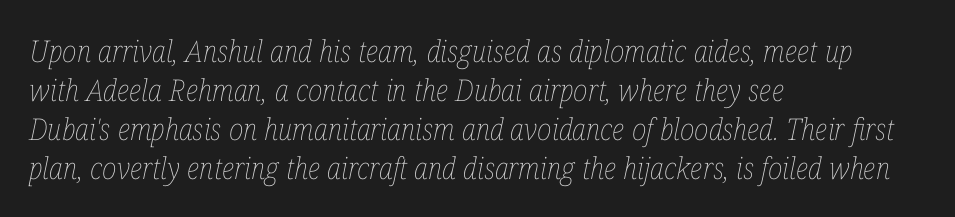
The image shows 30 px thin, condensed type, italic (leaning right); set left-aligned, normal line spacing (1.3x), normal letter spacing, not underlined; low stroke contrast and a medium x-height.
